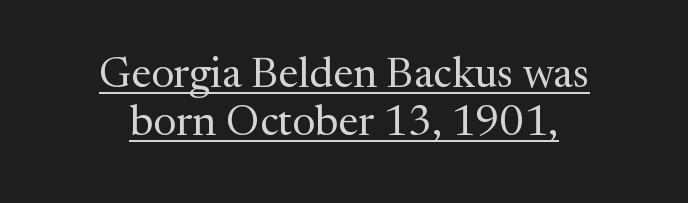
Horizontal alignment here is central, giving a formal, balanced look. Cramped leading. When letters stand straight like this, we call the style roman or upright. Spacing verdict: proportional, widths tailored to each character. There is no visible air inserted between adjacent glyphs. Unbolded letterforms with no extra heft.
